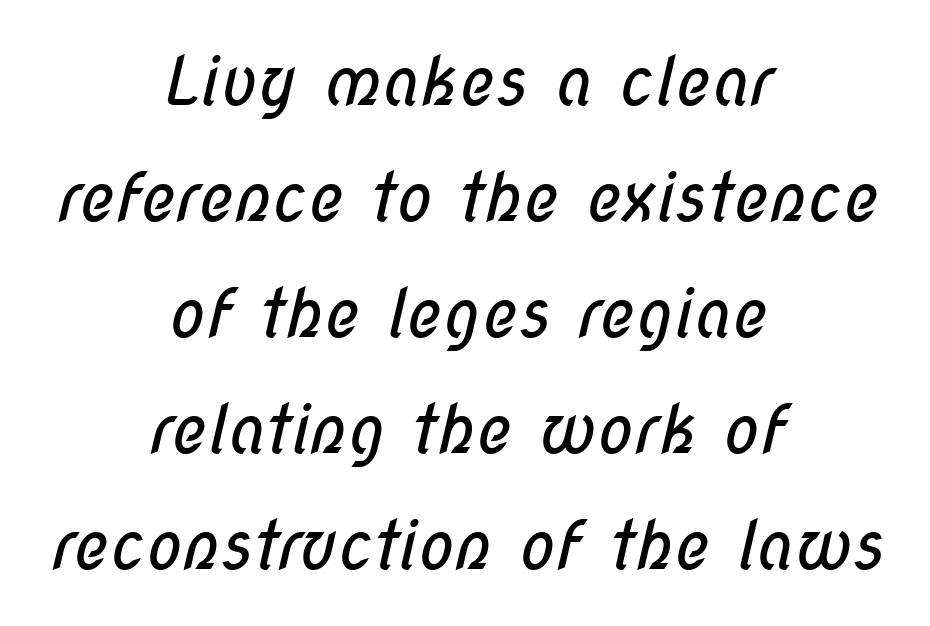
The image shows 67 px regular-weight, condensed sans-serif type; set centered, line spacing 1.73x, normal letter spacing, not underlined; low stroke contrast and a medium x-height.
